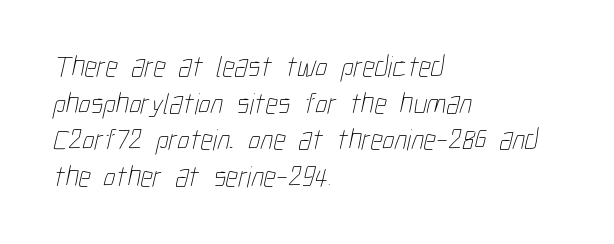
{"bold": "no", "weight": "thin", "width": "condensed", "stroke_contrast": "low", "x_height": "medium", "monospaced": "no", "underline": "no", "align": "left", "line_spacing_ratio": 1.22, "letter_spacing": "normal", "letter_spacing_em": 0.0, "glyph_px": 30}
